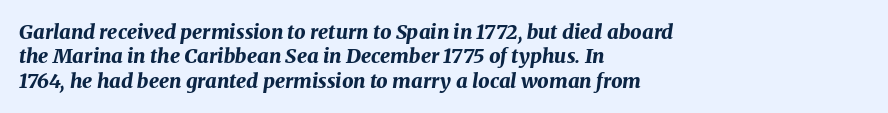
{"italic": "yes", "lean": "right", "slant_degrees": 8, "bold": "yes", "underline": "no", "align": "left", "line_spacing_ratio": 1.22, "letter_spacing": "normal", "letter_spacing_em": 0.0, "glyph_px": 20}
